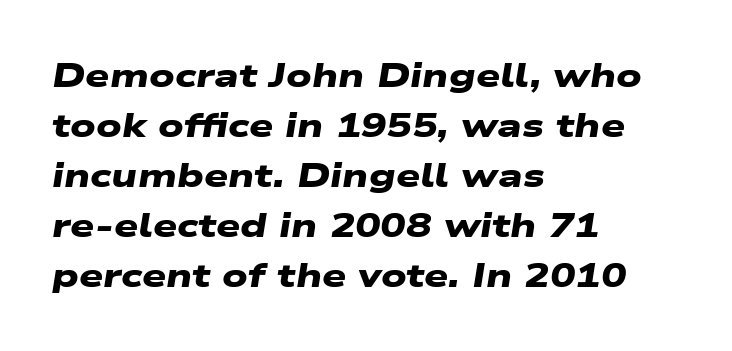
The image shows 34 px heavy, wide sans-serif type; set left-aligned, normal line spacing (1.47x), normal letter spacing, not underlined; low stroke contrast and a medium x-height.
